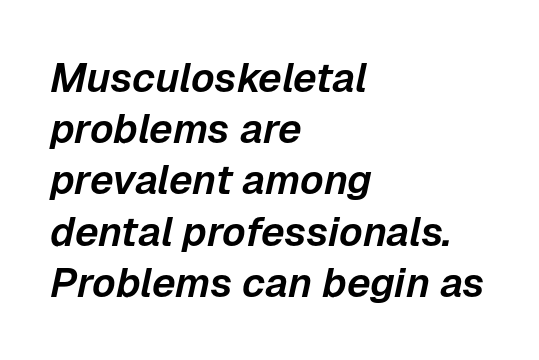
{"italic": "yes", "lean": "right", "slant_degrees": 12, "width": "normal", "stroke_contrast": "low", "x_height": "medium", "monospaced": "no", "underline": "no", "align": "left", "line_spacing": "normal", "line_spacing_ratio": 1.25, "letter_spacing": "normal", "letter_spacing_em": 0.0, "glyph_px": 41}
